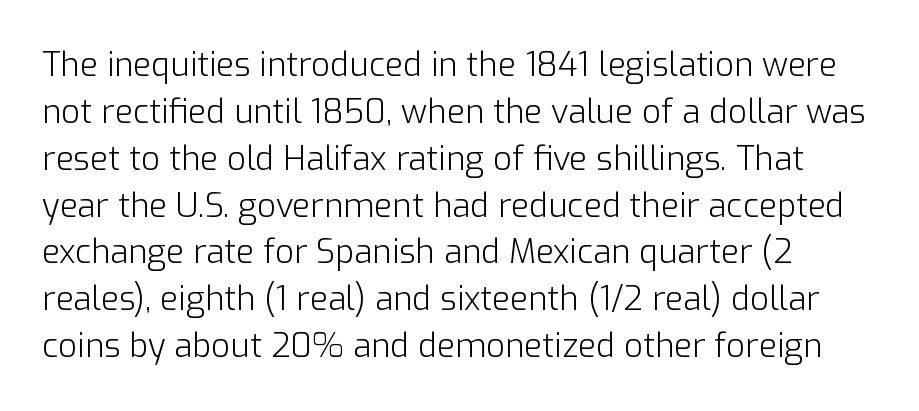
Q: Is the text bold? A: No.
Q: Is the text italic (slanted)? A: No, it is upright.
Q: Is the typeface a serif or a sans-serif typeface? A: Sans-serif.
Q: Is the text underlined? A: No.
Q: How is the paragraph aligned? A: Left-aligned.
Q: Is the spacing between letters normal or unusually wide? A: Normal.
Q: Is the spacing between lines tight, normal or loose? A: Normal.
Q: Width (condensed, normal, or wide)? A: Normal.
Q: Stroke contrast? A: Low.
Q: x-height? A: Medium.
Q: Monospaced? A: No.
